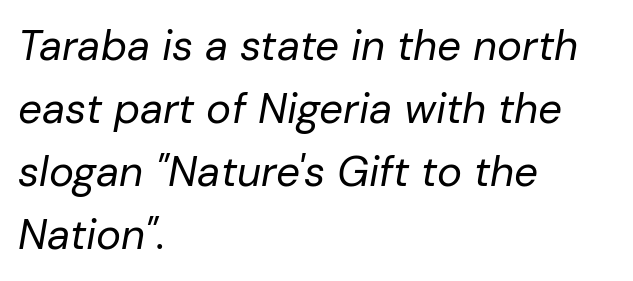
The image shows 42 px regular-weight type, italic (leaning right); set left-aligned, normal line spacing (1.5x), normal letter spacing, not underlined; low stroke contrast and a medium x-height.
